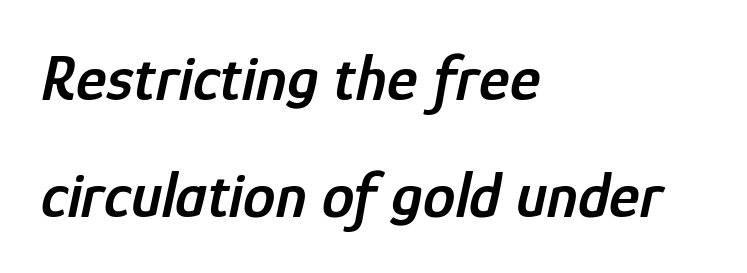
Stems and bowls a touch heavier than normal — semibold. Visually the block forms a straight wall on the left and a jagged coastline on the right. Proportional: the letters do not fall into vertical columns. Unmarked baselines from the first word to the last.
